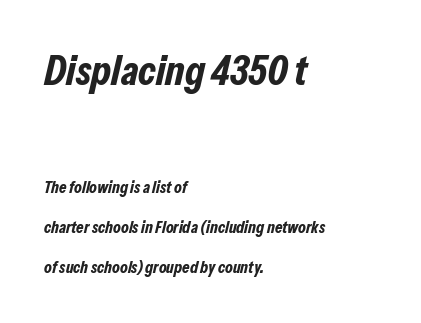
Q: Is the text bold? A: Yes.
Q: Is the text italic (slanted)? A: Yes, it leans right by about 13 degrees.
Q: Is the text underlined? A: No.
Q: How is the paragraph aligned? A: Left-aligned.
Q: Is the spacing between letters normal or unusually wide? A: Normal.
Q: Is the spacing between lines tight, normal or loose? A: Loose.
Q: Which block of text is set in a larger size, the first (top) or the second (bottom)? A: The first (top) one.
Q: Width (condensed, normal, or wide)? A: Condensed.
Q: Stroke contrast? A: Low.
Q: x-height? A: Medium.
Q: Monospaced? A: No.
